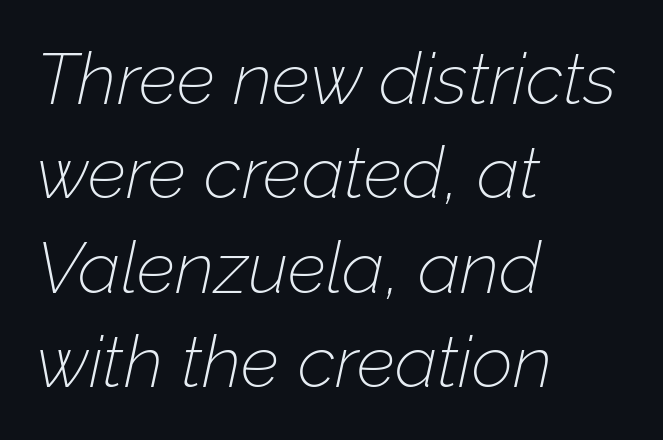
Q: Is the text bold? A: No.
Q: Is the text italic (slanted)? A: Yes, it leans right by about 12 degrees.
Q: Is the text underlined? A: No.
Q: How is the paragraph aligned? A: Left-aligned.
Q: Is the spacing between letters normal or unusually wide? A: Normal.
Q: Is the spacing between lines tight, normal or loose? A: Normal.
Q: Width (condensed, normal, or wide)? A: Normal.
Q: Stroke contrast? A: Low.
Q: x-height? A: Medium.
Q: Monospaced? A: No.
